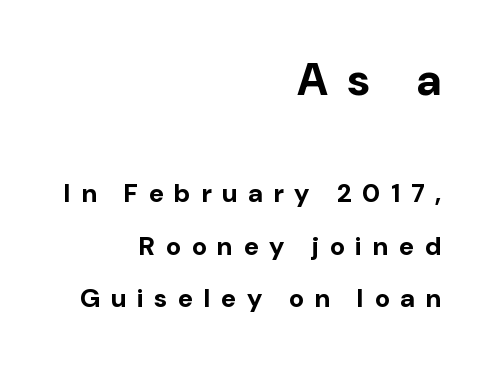
These lines are rendered in a variable-pitch font. Chunky letters — that's bold for sure. This rendering widens character spacing well past its baseline value. A student would notice the top passage is typeset larger than what follows.
